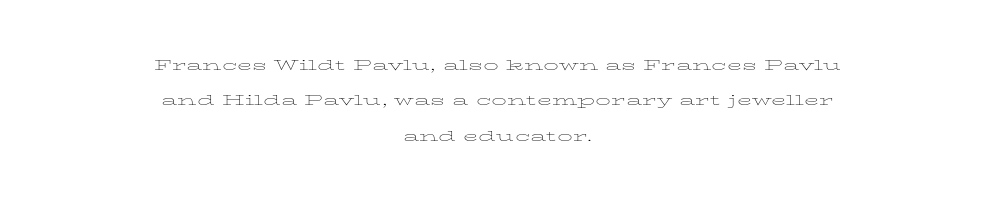
No word sits above an underline. Tracking here is standard; glyphs follow each other at the usual distance. Upright lettering throughout. These lines stack symmetrically, like a column narrowing and widening about its center. Compared with a typical body face, this is equally light or lighter still.
